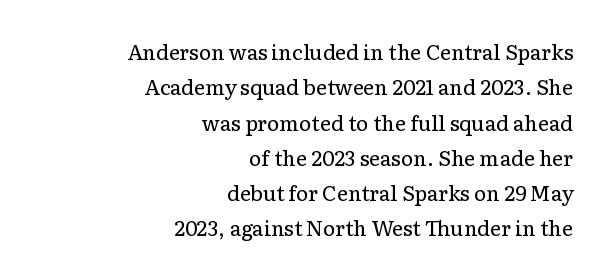
{"italic": "no", "bold": "no", "underline": "no", "align": "right", "line_spacing": "normal", "line_spacing_ratio": 1.68, "letter_spacing": "normal", "letter_spacing_em": 0.0, "glyph_px": 21}
